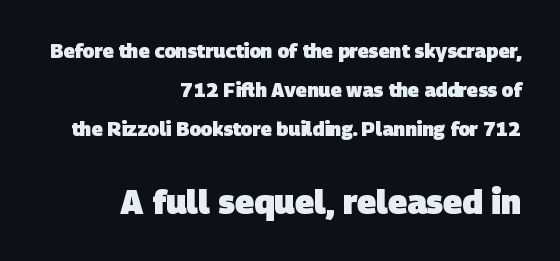
Check where the strokes stop: nothing finishes them off — pure sans. Students, note that the glyphs here touch the page at normal intervals. Teacher's note: observe the even right margin — that is flush-right alignment. The rendering uses natural spacing where letterforms have individual widths. What's the leading like? Stretched, with rows far apart. Bare-footed words on every line.
